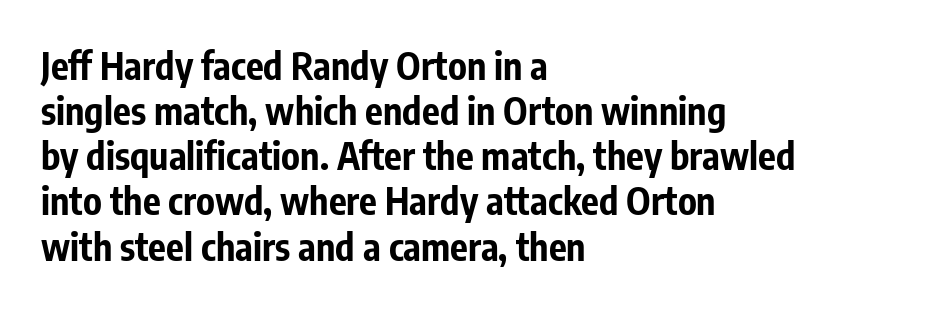
{"serif": "no", "italic": "no", "bold": "yes", "weight": "bold", "width": "condensed", "stroke_contrast": "low", "x_height": "medium", "monospaced": "no", "underline": "no", "align": "left", "line_spacing_ratio": 1.22, "letter_spacing": "normal", "letter_spacing_em": 0.0, "glyph_px": 37}
